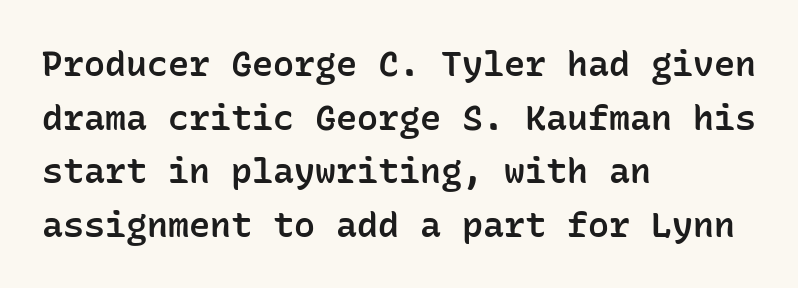
{"serif": "no", "italic": "no", "bold": "semi", "weight": "semibold", "width": "normal", "stroke_contrast": "low", "x_height": "medium", "monospaced": "yes", "underline": "no", "align": "left", "line_spacing": "normal", "line_spacing_ratio": 1.53, "letter_spacing": "normal", "letter_spacing_em": 0.0, "glyph_px": 35}
